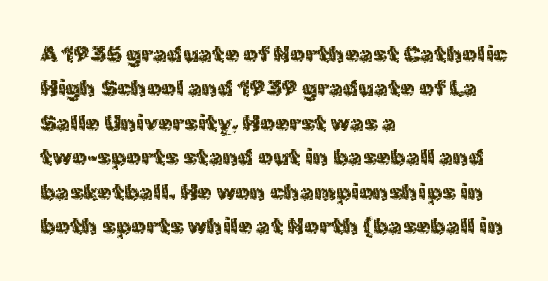
The image shows 23 px text type, upright; set left-aligned, normal line spacing (1.5x), normal letter spacing, not underlined.
